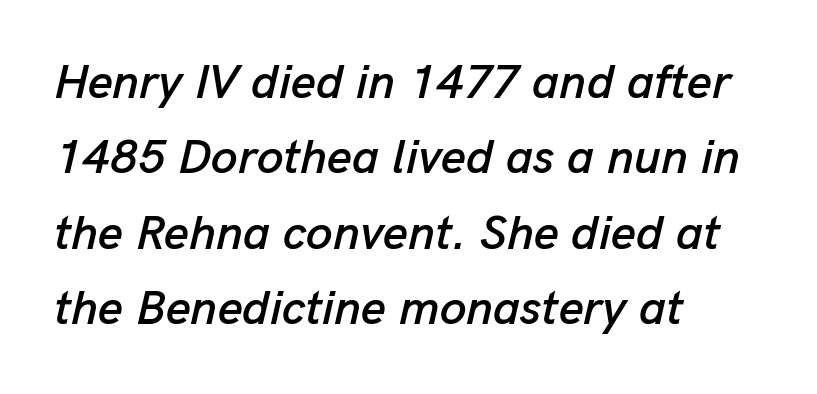
This rendering uses left alignment, leaving the right contour irregular. A typesetter would call this zero additional tracking. One glance says typical: line gaps are just what's usual. Italic? Definitely — the glyphs are oblique.
